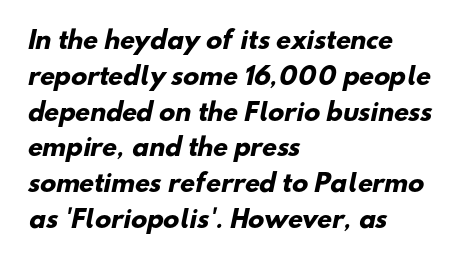
{"bold": "yes", "underline": "no", "align": "left", "line_spacing": "normal", "line_spacing_ratio": 1.49, "letter_spacing": "normal", "letter_spacing_em": 0.0, "glyph_px": 24}
